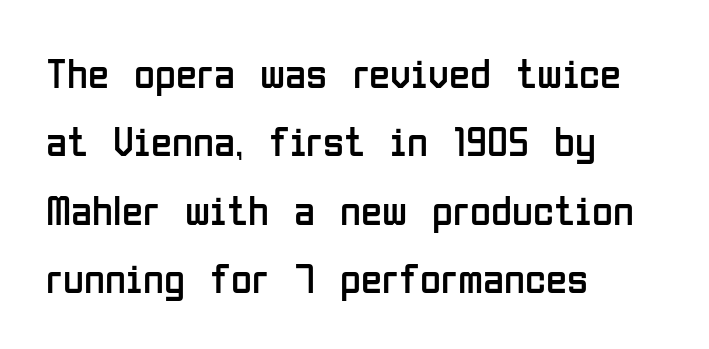
The image shows 43 px regular-weight, condensed sans-serif type, upright; set left-aligned, normal line spacing (1.59x), normal letter spacing, not underlined; low stroke contrast and a medium x-height.
